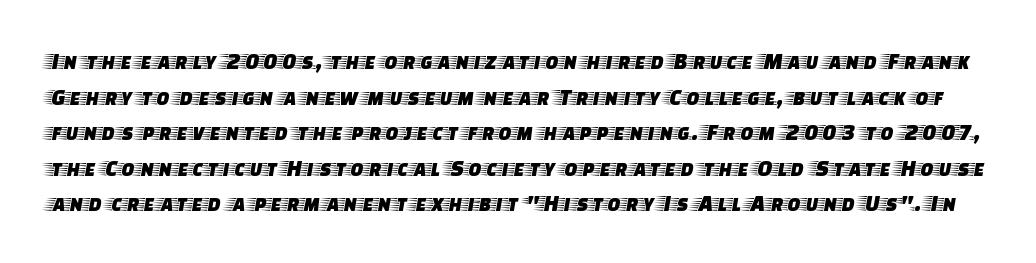
Glance below the letters and you will spot only blank space. There is no visible air inserted between adjacent glyphs. If you measured baseline to baseline, you'd find a middling distance.
